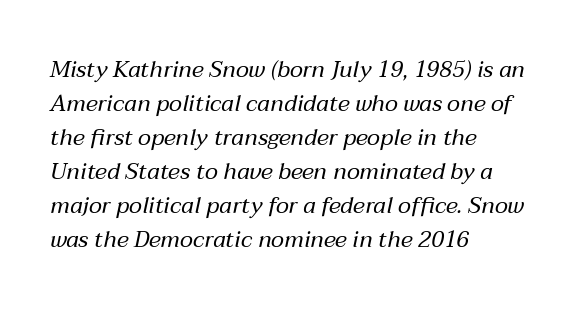
The image shows 23 px text type, italic (leaning right); set left-aligned, normal line spacing (1.48x), normal letter spacing, not underlined.
